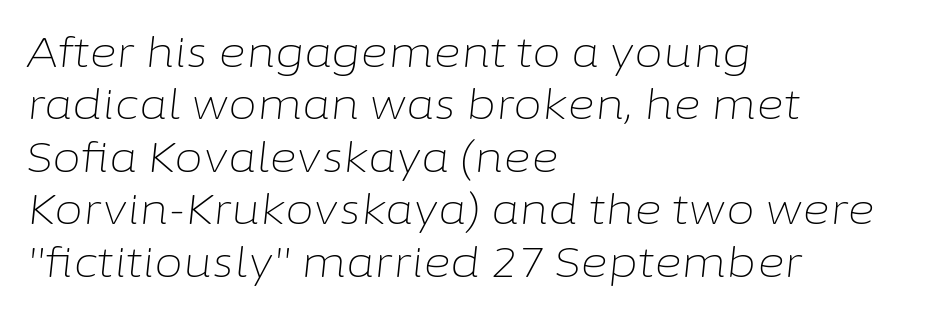
{"italic": "yes", "lean": "right", "slant_degrees": 6, "bold": "no", "weight": "light", "width": "normal", "stroke_contrast": "low", "x_height": "medium", "monospaced": "no", "underline": "no", "align": "left", "line_spacing": "normal", "line_spacing_ratio": 1.25, "letter_spacing": "normal", "letter_spacing_em": 0.0, "glyph_px": 42}
